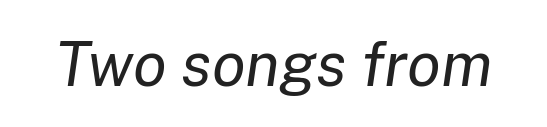
{"italic": "yes", "lean": "right", "slant_degrees": 8, "bold": "no", "weight": "regular", "width": "normal", "stroke_contrast": "low", "x_height": "medium", "monospaced": "no", "underline": "no", "letter_spacing": "normal", "letter_spacing_em": 0.0, "glyph_px": 62}
